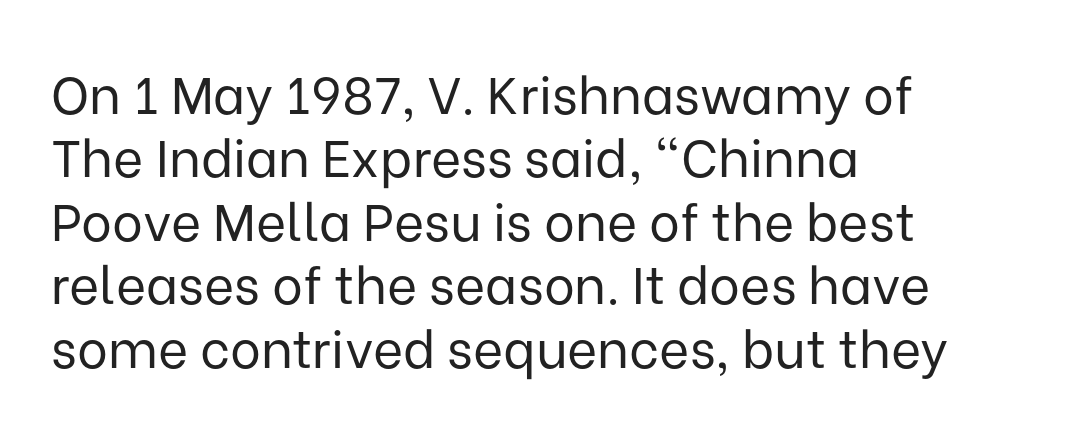
Q: Is the text bold? A: No.
Q: Is the text italic (slanted)? A: No, it is upright.
Q: Is the typeface a serif or a sans-serif typeface? A: Sans-serif.
Q: Is the text underlined? A: No.
Q: How is the paragraph aligned? A: Left-aligned.
Q: Is the spacing between letters normal or unusually wide? A: Normal.
Q: Width (condensed, normal, or wide)? A: Normal.
Q: Stroke contrast? A: Low.
Q: x-height? A: Medium.
Q: Monospaced? A: No.
